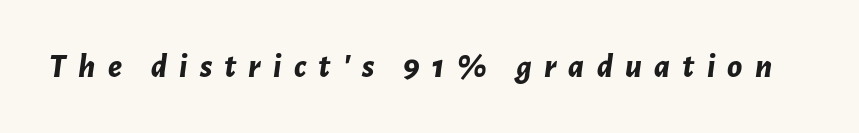
These lines are rendered in a variable-pitch font. The horizontal fit of the characters is loose and conspicuously gappy. In terms of posture, this sample is oblique. Letters rest on an invisible, unmarked baseline. Does the weight exceed regular? Yes, all the way to bold.
